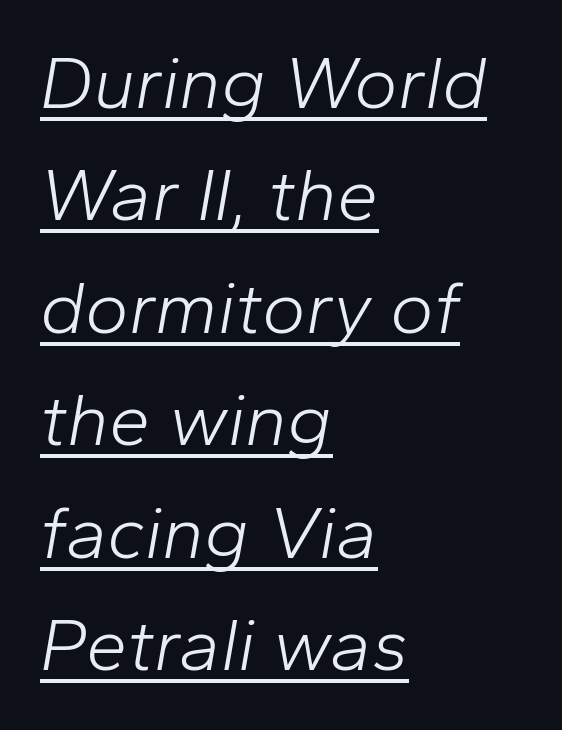
The image shows 74 px light type, italic (leaning right); set left-aligned, normal line spacing (1.52x), normal letter spacing, underlined; low stroke contrast and a medium x-height.
